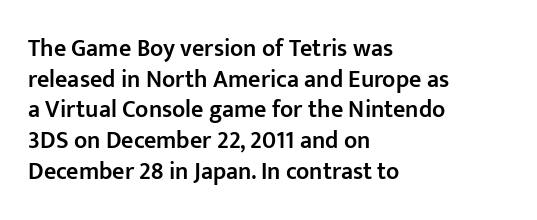
Q: Is the text bold? A: Semi-bold.
Q: Is the text italic (slanted)? A: No, it is upright.
Q: Is the text underlined? A: No.
Q: How is the paragraph aligned? A: Left-aligned.
Q: Is the spacing between letters normal or unusually wide? A: Normal.
Q: Is the spacing between lines tight, normal or loose? A: Normal.
